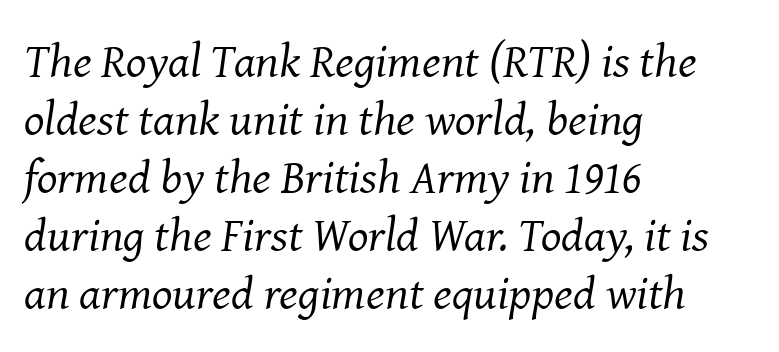
Q: Is the text bold? A: No.
Q: Is the text italic (slanted)? A: Yes, it leans right by about 8 degrees.
Q: Is the typeface a serif or a sans-serif typeface? A: Serif.
Q: Is the text underlined? A: No.
Q: How is the paragraph aligned? A: Left-aligned.
Q: Is the spacing between letters normal or unusually wide? A: Normal.
Q: Width (condensed, normal, or wide)? A: Normal.
Q: Stroke contrast? A: Medium.
Q: x-height? A: Medium.
Q: Monospaced? A: No.
